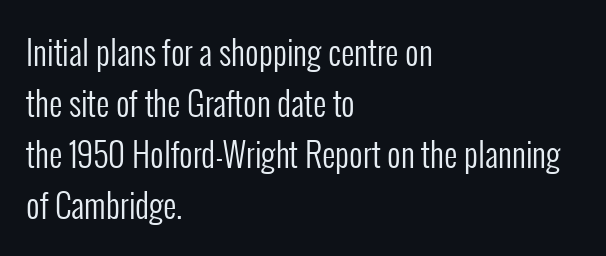
{"serif": "no", "italic": "no", "bold": "no", "weight": "regular", "width": "condensed", "stroke_contrast": "low", "x_height": "medium", "monospaced": "no", "underline": "no", "align": "left", "line_spacing": "normal", "line_spacing_ratio": 1.55, "letter_spacing": "normal", "letter_spacing_em": 0.0, "glyph_px": 33}
